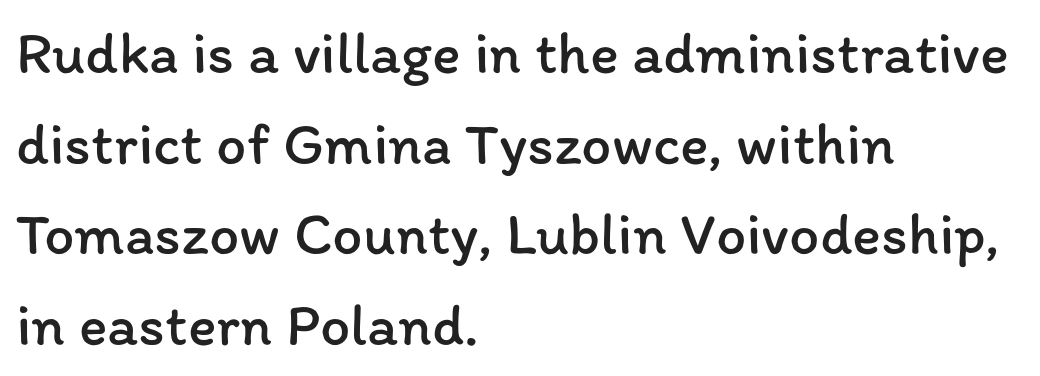
Q: Is the text bold? A: No.
Q: Is the text italic (slanted)? A: No, it is upright.
Q: Is the text underlined? A: No.
Q: How is the paragraph aligned? A: Left-aligned.
Q: Is the spacing between letters normal or unusually wide? A: Normal.
Q: Is the spacing between lines tight, normal or loose? A: Normal.
Q: Width (condensed, normal, or wide)? A: Normal.
Q: Stroke contrast? A: Low.
Q: x-height? A: Medium.
Q: Monospaced? A: No.
